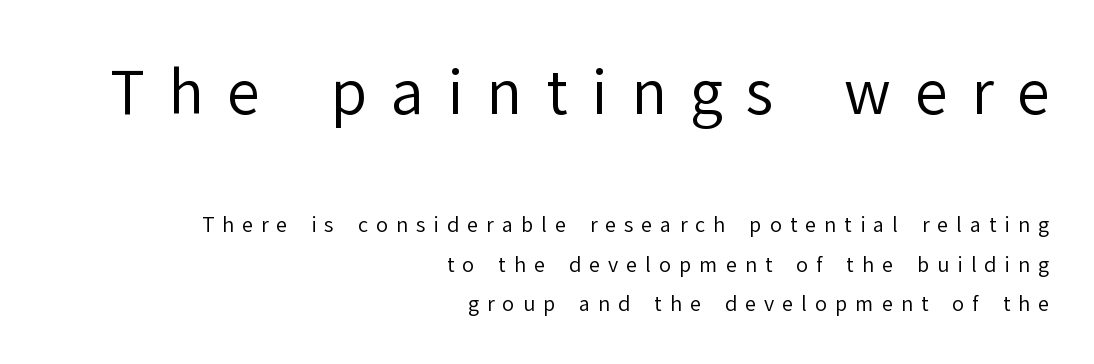
The initial chunk of copy outweighs the following chunk in type size. The lettering stays uniformly vertical, giving the passage a roman look. Check under the words: just untouched page. The passage shown is not bold in any degree.
